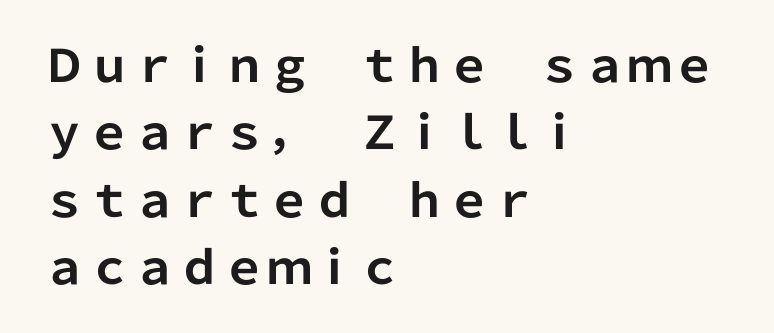
Honestly, the letter spacing is just normal — you wouldn't notice it. This is sans-serif lettering, the kind often seen on screens and signage. Anything drawn beneath the words? Only blank space. Varying glyph widths throughout — classic text-font behaviour. The letters stand straight up with perfectly vertical stems. Alignment: flush left.
